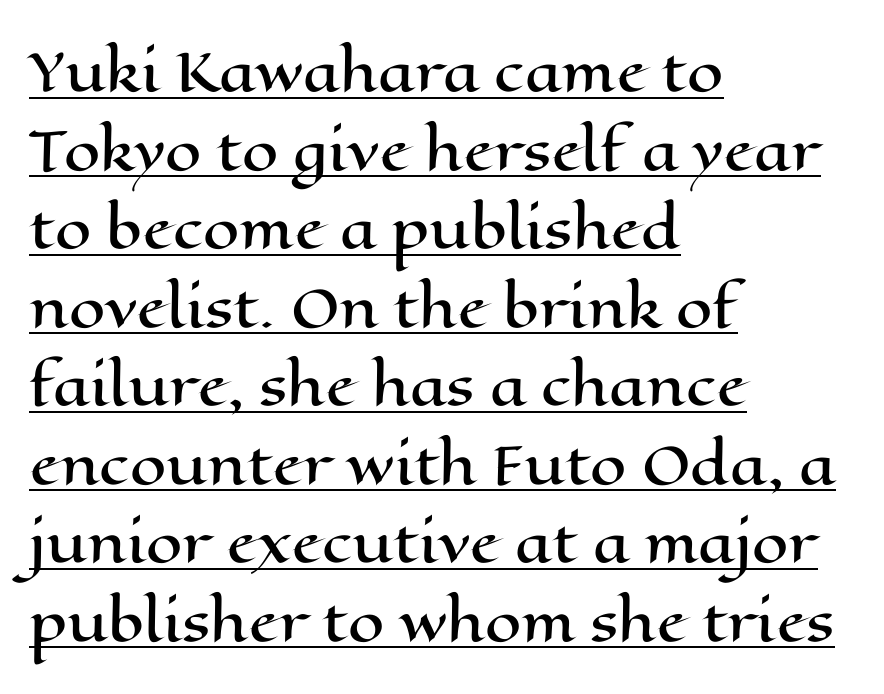
{"italic": "no", "width": "wide", "stroke_contrast": "high", "x_height": "medium", "monospaced": "no", "underline": "yes", "align": "left", "line_spacing": "normal", "line_spacing_ratio": 1.51, "letter_spacing": "normal", "letter_spacing_em": 0.0, "glyph_px": 52}
